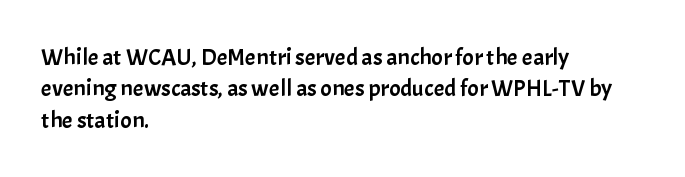
Q: Is the text italic (slanted)? A: No, it is upright.
Q: Is the text underlined? A: No.
Q: How is the paragraph aligned? A: Left-aligned.
Q: Is the spacing between letters normal or unusually wide? A: Normal.
Q: Is the spacing between lines tight, normal or loose? A: Normal.
